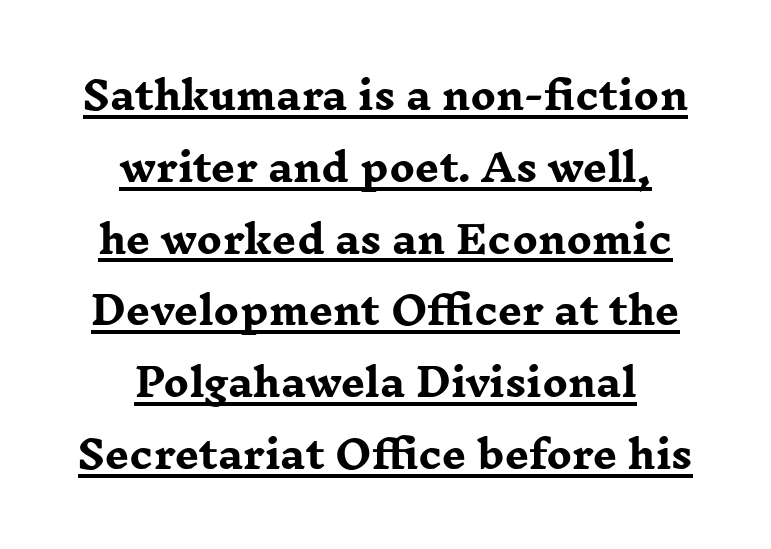
{"serif": "yes", "italic": "no", "bold": "yes", "weight": "heavy", "width": "wide", "stroke_contrast": "low", "x_height": "medium", "monospaced": "no", "underline": "yes", "align": "center", "line_spacing_ratio": 1.89, "letter_spacing": "normal", "letter_spacing_em": 0.0, "glyph_px": 38}
